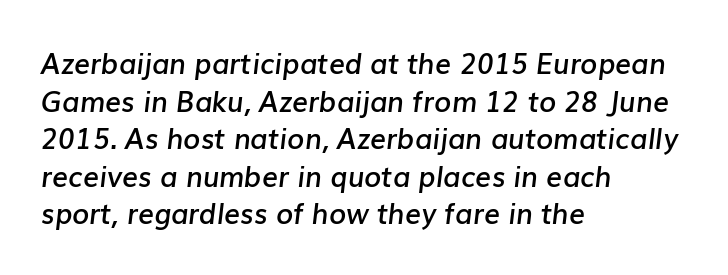
Q: Is the text bold? A: Semi-bold.
Q: Is the text italic (slanted)? A: Yes, it leans right by about 7 degrees.
Q: Is the text underlined? A: No.
Q: How is the paragraph aligned? A: Left-aligned.
Q: Is the spacing between letters normal or unusually wide? A: Normal.
Q: Is the spacing between lines tight, normal or loose? A: Normal.
Q: Width (condensed, normal, or wide)? A: Normal.
Q: Stroke contrast? A: Low.
Q: x-height? A: Medium.
Q: Monospaced? A: No.
